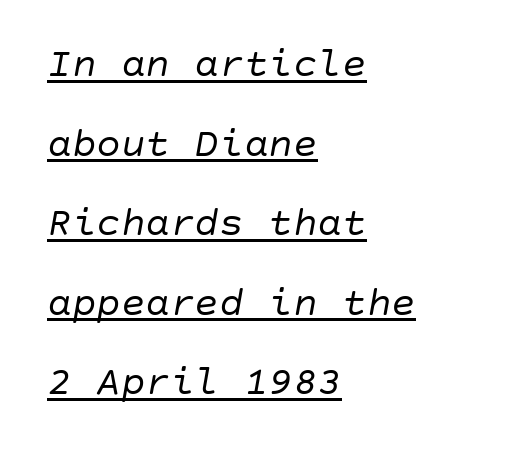
Q: Is the text bold? A: No.
Q: Is the text italic (slanted)? A: Yes, it leans right by about 10 degrees.
Q: Is the text underlined? A: Yes.
Q: How is the paragraph aligned? A: Left-aligned.
Q: Is the spacing between letters normal or unusually wide? A: Normal.
Q: Is the spacing between lines tight, normal or loose? A: Loose.
Q: Width (condensed, normal, or wide)? A: Normal.
Q: Stroke contrast? A: Low.
Q: x-height? A: Large.
